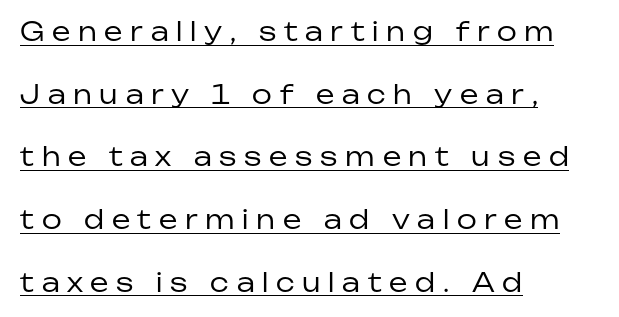
Q: Is the text bold? A: No.
Q: Is the text italic (slanted)? A: No, it is upright.
Q: Is the text underlined? A: Yes.
Q: How is the paragraph aligned? A: Left-aligned.
Q: Is the spacing between letters normal or unusually wide? A: Unusually wide.
Q: Is the spacing between lines tight, normal or loose? A: Loose.
